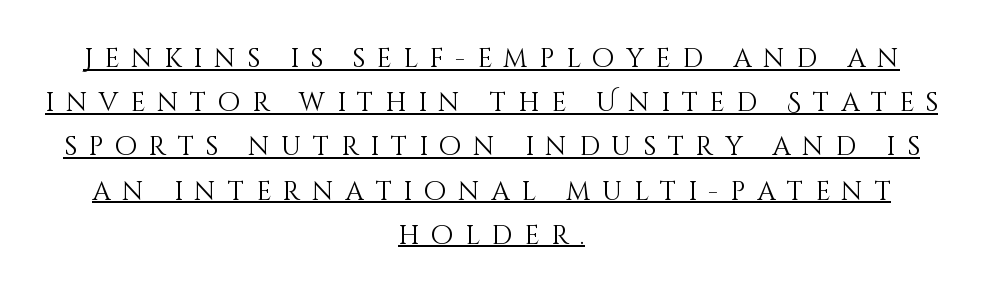
{"italic": "no", "bold": "no", "underline": "yes", "align": "center", "line_spacing": "normal", "line_spacing_ratio": 1.7, "letter_spacing": "wide", "letter_spacing_em": 0.45, "glyph_px": 26}
